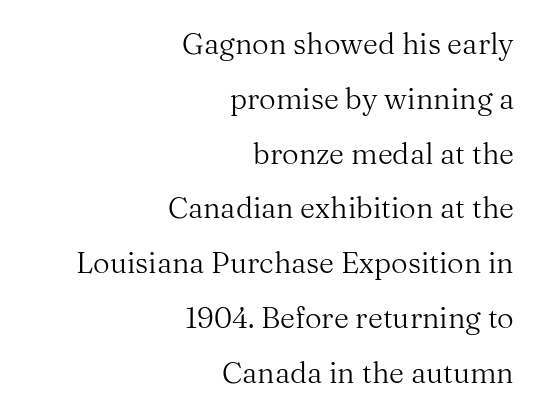
The image shows 29 px regular-weight serif type, upright; set right-aligned, line spacing 1.89x, normal letter spacing, not underlined; medium stroke contrast and a medium x-height.
